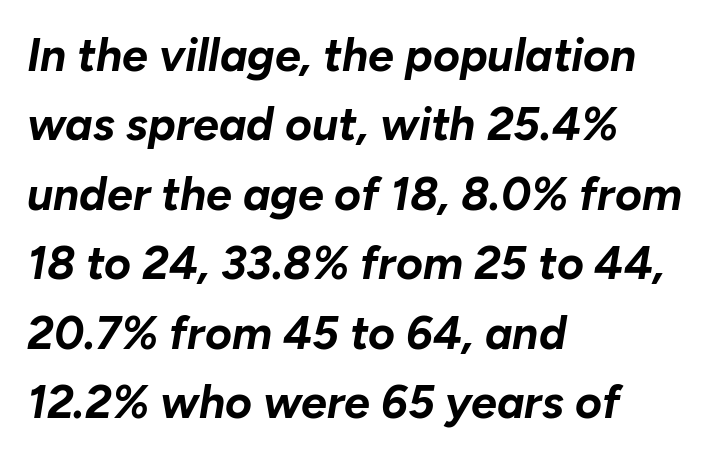
Q: Is the text bold? A: Yes.
Q: Is the text italic (slanted)? A: Yes, it leans right by about 10 degrees.
Q: Is the text underlined? A: No.
Q: How is the paragraph aligned? A: Left-aligned.
Q: Is the spacing between letters normal or unusually wide? A: Normal.
Q: Is the spacing between lines tight, normal or loose? A: Normal.
Q: Width (condensed, normal, or wide)? A: Normal.
Q: Stroke contrast? A: Low.
Q: x-height? A: Medium.
Q: Monospaced? A: No.
